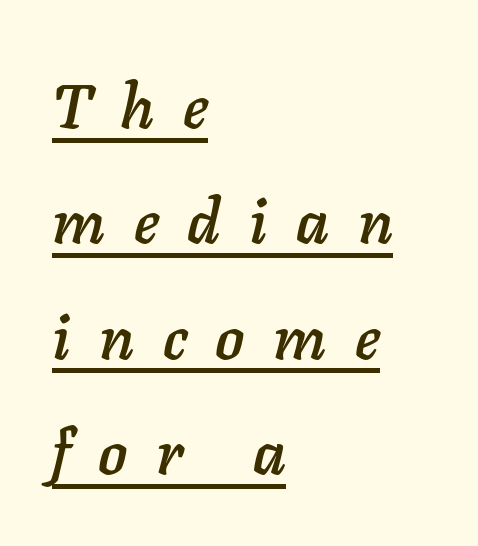
Each letter keeps its own natural width here, so spacing adapts to shape. Someone cranked the tracking dial way up on this one. If you drew a ruler down the left edge, every line would touch it. Check the space under the baseline: a stroke is drawn there. Slant detected: the letters are inclined.
